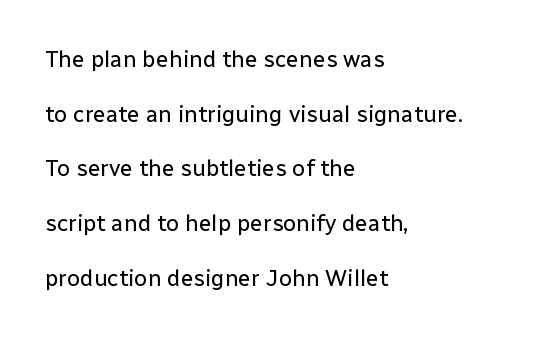
{"italic": "no", "bold": "no", "underline": "no", "align": "left", "line_spacing": "loose", "line_spacing_ratio": 2.38, "letter_spacing": "normal", "letter_spacing_em": 0.0, "glyph_px": 23}
